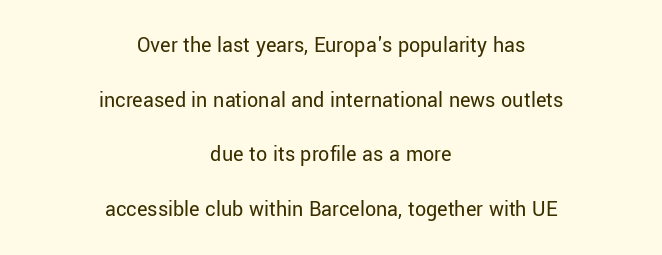
Q: Is the text bold? A: No.
Q: Is the text italic (slanted)? A: No, it is upright.
Q: Is the text underlined? A: No.
Q: How is the paragraph aligned? A: Centered.
Q: Is the spacing between letters normal or unusually wide? A: Normal.
Q: Is the spacing between lines tight, normal or loose? A: Loose.
